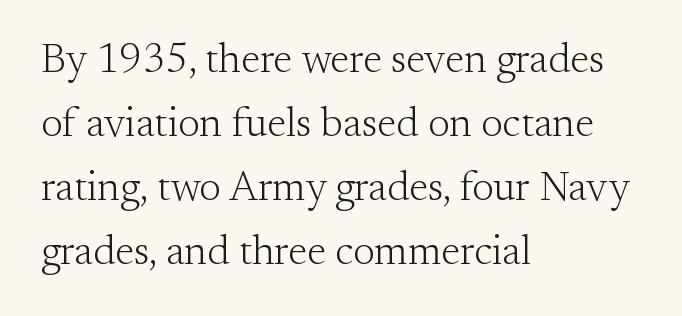
Q: Is the text bold? A: No.
Q: Is the text italic (slanted)? A: No, it is upright.
Q: Is the typeface a serif or a sans-serif typeface? A: Serif.
Q: Is the text underlined? A: No.
Q: How is the paragraph aligned? A: Left-aligned.
Q: Is the spacing between letters normal or unusually wide? A: Normal.
Q: Is the spacing between lines tight, normal or loose? A: Normal.
Q: Width (condensed, normal, or wide)? A: Normal.
Q: Stroke contrast? A: Medium.
Q: x-height? A: Small.
Q: Monospaced? A: No.
